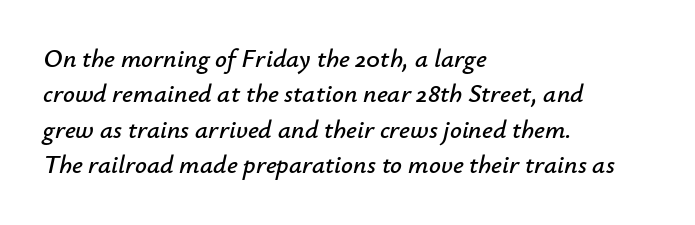
The image shows 26 px text type, italic (leaning right); set left-aligned, normal line spacing (1.36x), normal letter spacing, not underlined.
